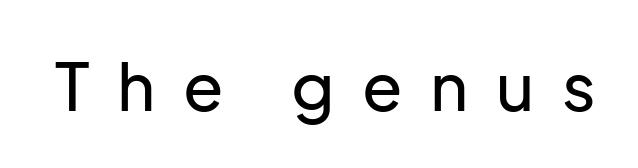
A typesetter would call this proportional, since set widths differ per character. Each letter's strokes conclude bluntly, with no projecting serifs. Bare-footed words on every line. The font's upright variant was chosen for this text. What stands out about the letter spacing? Its width — letters are far apart.
